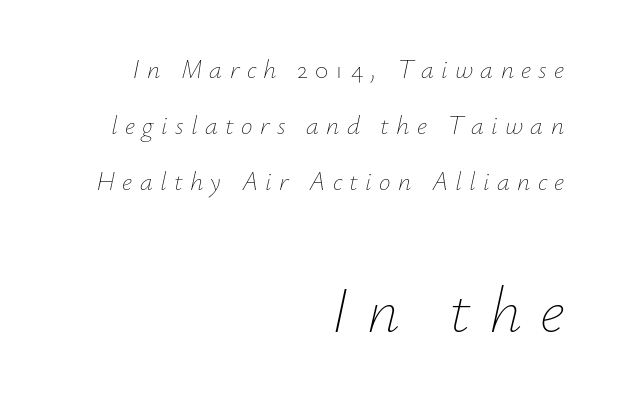
The image shows 64 px thin type, italic (leaning right); set right-aligned, loose line spacing (2.15x), unusually wide letter spacing (+0.28 em), not underlined; the second (bottom) block is 2.46x larger; low stroke contrast and a small x-height.
